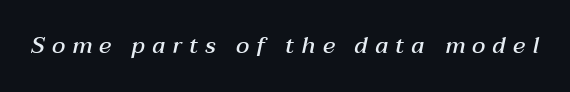
Q: Is the text bold? A: Semi-bold.
Q: Is the text italic (slanted)? A: Yes, it leans right by about 12 degrees.
Q: Is the text underlined? A: No.
Q: Is the spacing between letters normal or unusually wide? A: Unusually wide.
